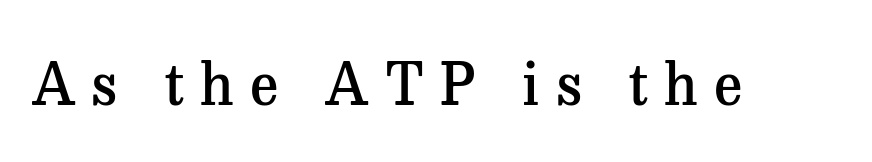
Q: Is the text bold? A: Semi-bold.
Q: Is the text italic (slanted)? A: No, it is upright.
Q: Is the typeface a serif or a sans-serif typeface? A: Serif.
Q: Is the text underlined? A: No.
Q: Is the spacing between letters normal or unusually wide? A: Unusually wide.
Q: Width (condensed, normal, or wide)? A: Normal.
Q: Stroke contrast? A: Medium.
Q: x-height? A: Medium.
Q: Monospaced? A: No.
